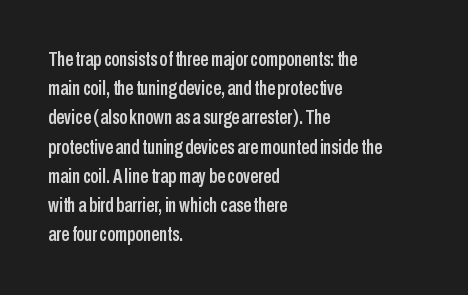
The image shows 20 px text type, upright; set left-aligned, normal line spacing (1.46x), normal letter spacing, not underlined.
